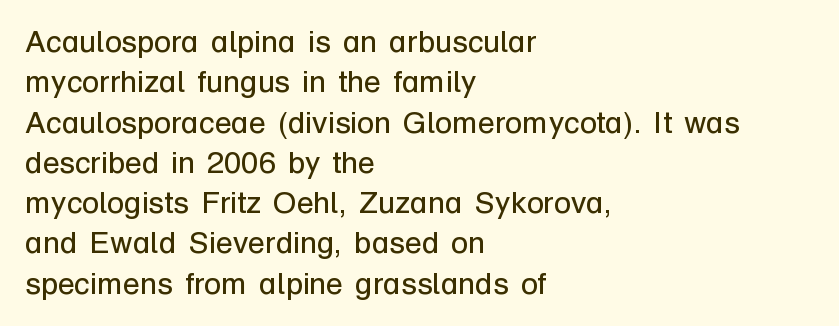
Descender tails drop into unmarked territory. Is the block centered? No — it sits flush against the left margin. You can tell it's not italic because the verticals are truly vertical. Do the characters align in a grid? No, the font is proportional.
